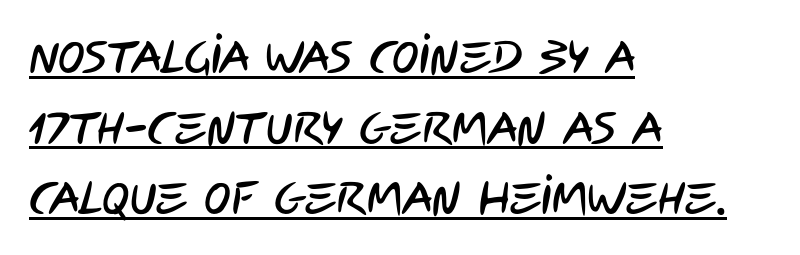
A sans-serif font was chosen for this passage. The horizontal fit of the characters is conventional and even. Varying glyph widths throughout — classic text-font behaviour. The rendering anchors every line to the left-hand side. Leading: standard. Quick note: underline on.
